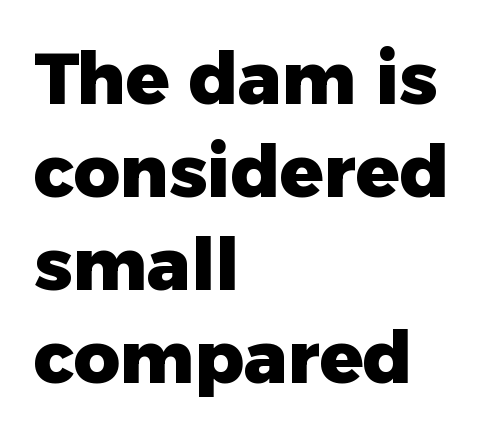
The gap between lines stays unmarked. Regarding leading, the lines here are spaced in the standard way. The characters look thick and weighty, a clear bold. The ragged edge is on the right, which tells us the setting is flush left.
